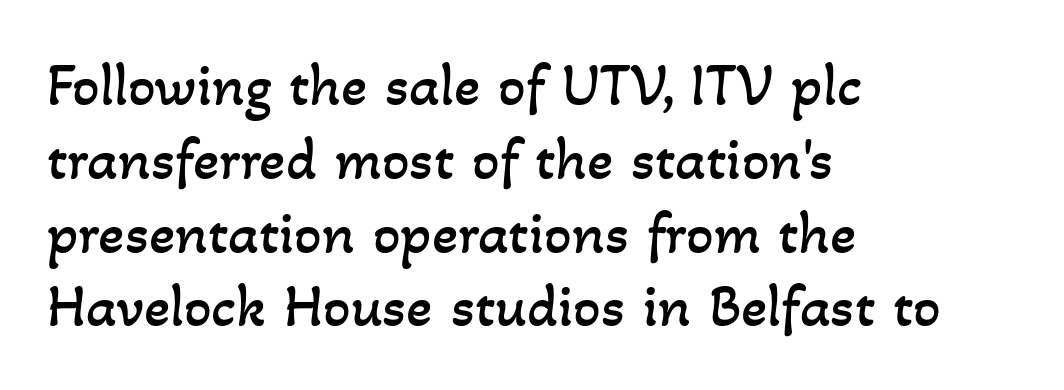
{"bold": "no", "weight": "regular", "width": "normal", "stroke_contrast": "low", "x_height": "small", "monospaced": "no", "underline": "no", "align": "left", "line_spacing_ratio": 1.21, "letter_spacing": "normal", "letter_spacing_em": 0.0, "glyph_px": 61}
